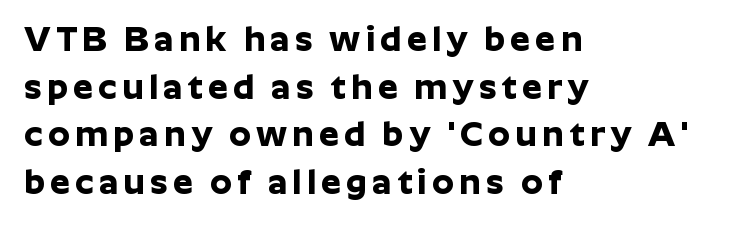
The image shows 35 px bold sans-serif type, upright; set left-aligned, normal line spacing (1.36x), not underlined; low stroke contrast and a medium x-height.
